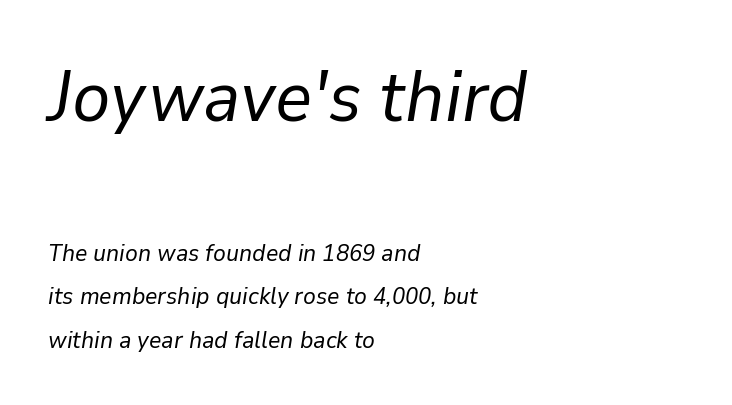
The letterforms sit shoulder to shoulder at normal distance. Horizontally, the lines are justified to the leading edge only. Weight class: somewhere from thin through regular. These lines are rendered in a variable-pitch font. When letters slant like this, we call the style italic.
